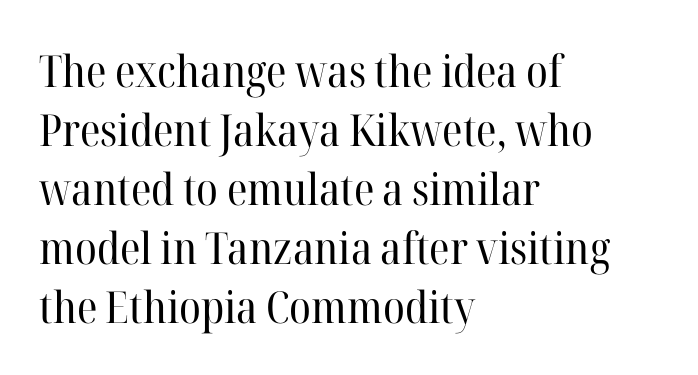
{"serif": "yes", "italic": "no", "bold": "no", "weight": "regular", "width": "normal", "stroke_contrast": "high", "x_height": "medium", "monospaced": "no", "underline": "no", "align": "left", "line_spacing": "normal", "line_spacing_ratio": 1.34, "letter_spacing": "normal", "letter_spacing_em": 0.0, "glyph_px": 44}
